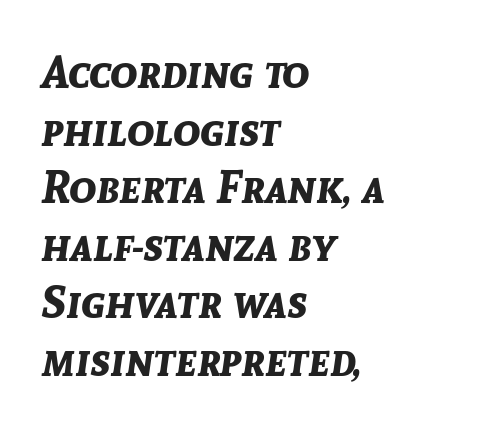
Q: Is the text bold? A: Yes.
Q: Is the text italic (slanted)? A: Yes, it leans right by about 8 degrees.
Q: Is the text underlined? A: No.
Q: How is the paragraph aligned? A: Left-aligned.
Q: Is the spacing between letters normal or unusually wide? A: Normal.
Q: Is the spacing between lines tight, normal or loose? A: Normal.
Q: Width (condensed, normal, or wide)? A: Normal.
Q: Stroke contrast? A: Low.
Q: x-height? A: Medium.
Q: Monospaced? A: No.
